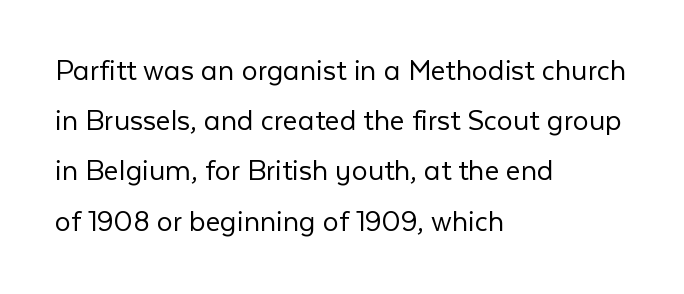
Q: Is the text bold? A: No.
Q: Is the text italic (slanted)? A: No, it is upright.
Q: Is the typeface a serif or a sans-serif typeface? A: Sans-serif.
Q: Is the text underlined? A: No.
Q: How is the paragraph aligned? A: Left-aligned.
Q: Is the spacing between letters normal or unusually wide? A: Normal.
Q: Is the spacing between lines tight, normal or loose? A: Normal.
Q: Width (condensed, normal, or wide)? A: Normal.
Q: Stroke contrast? A: Low.
Q: x-height? A: Medium.
Q: Monospaced? A: No.
